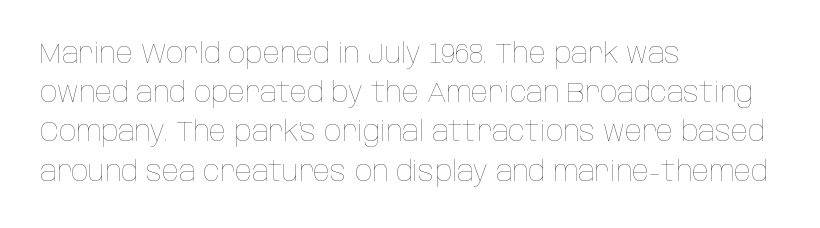
Compared with a centered layout, this one pins lines to the left instead. Regular leading. Do the characters align in a grid? No, the font is proportional. The passage shown has conventional tracking throughout.
